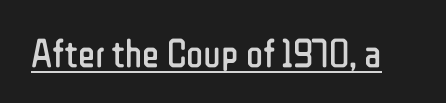
{"serif": "no", "italic": "no", "bold": "no", "weight": "regular", "width": "condensed", "stroke_contrast": "low", "x_height": "medium", "monospaced": "no", "underline": "yes", "letter_spacing": "normal", "letter_spacing_em": 0.0, "glyph_px": 40}
